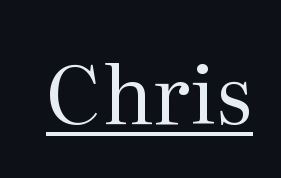
{"serif": "yes", "italic": "no", "bold": "no", "weight": "regular", "width": "normal", "stroke_contrast": "medium", "x_height": "medium", "monospaced": "no", "underline": "yes", "letter_spacing": "normal", "letter_spacing_em": 0.0, "glyph_px": 80}
